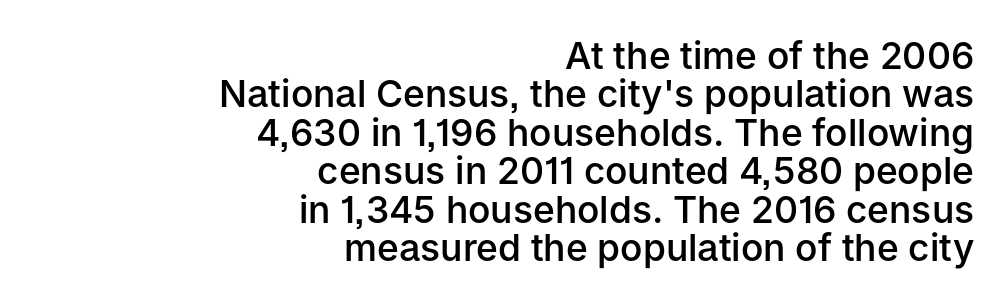
{"serif": "no", "italic": "no", "bold": "semi", "weight": "semibold", "width": "normal", "stroke_contrast": "low", "x_height": "medium", "monospaced": "no", "underline": "no", "align": "right", "line_spacing": "tight", "line_spacing_ratio": 1.04, "letter_spacing": "normal", "letter_spacing_em": 0.0, "glyph_px": 37}
